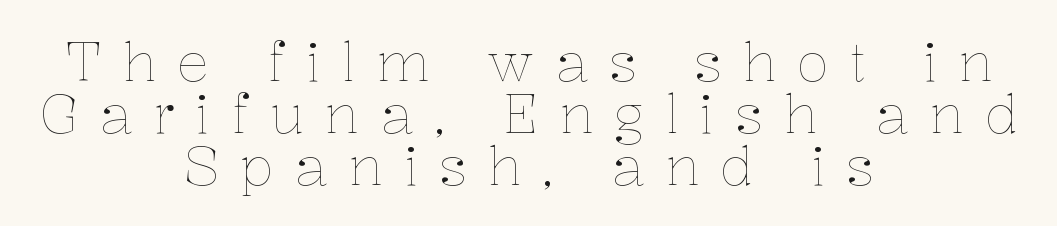
Q: Is the text bold? A: No.
Q: Is the text italic (slanted)? A: No, it is upright.
Q: Is the text underlined? A: No.
Q: How is the paragraph aligned? A: Centered.
Q: Is the spacing between letters normal or unusually wide? A: Unusually wide.
Q: Is the spacing between lines tight, normal or loose? A: Tight.
Q: Width (condensed, normal, or wide)? A: Normal.
Q: Stroke contrast? A: Low.
Q: x-height? A: Medium.
Q: Monospaced? A: No.
